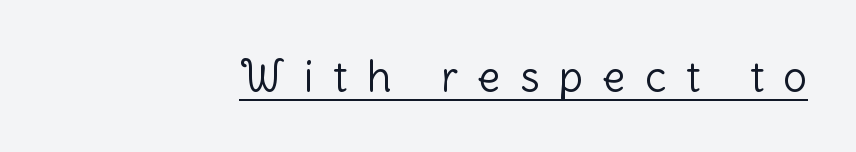
The passage shown is typed in a proportional face where columns would drift. The face used here appears with an underline applied. The weight would be labelled regular, book, light, or lighter still. The text was rendered using a sans face with plain stroke endings. The lettering stays uniformly vertical, giving the passage a roman look.
